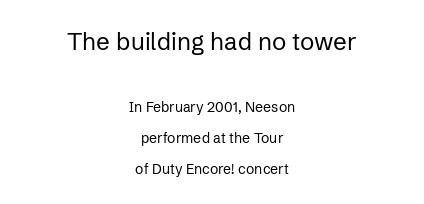
{"italic": "no", "bold": "no", "underline": "no", "align": "center", "line_spacing": "loose", "line_spacing_ratio": 2.2, "letter_spacing": "normal", "letter_spacing_em": 0.0, "larger_block": "first", "size_ratio": 1.71, "glyph_px": 24}
